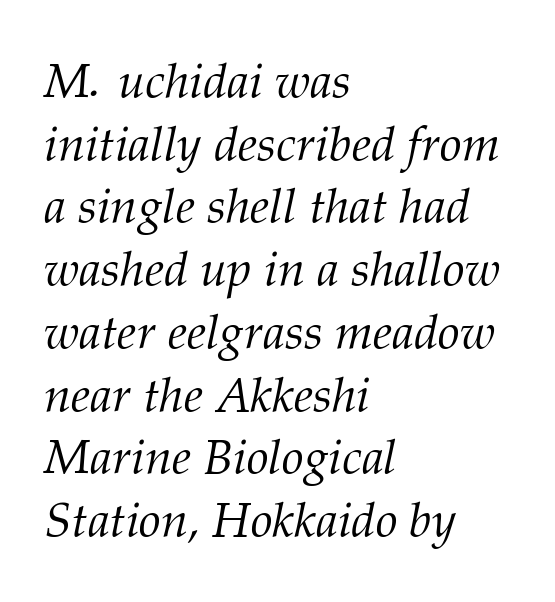
{"serif": "yes", "italic": "yes", "lean": "right", "slant_degrees": 12, "bold": "no", "weight": "light", "width": "normal", "stroke_contrast": "medium", "x_height": "medium", "monospaced": "no", "underline": "no", "align": "left", "line_spacing": "normal", "line_spacing_ratio": 1.28, "letter_spacing": "normal", "letter_spacing_em": 0.0, "glyph_px": 49}
